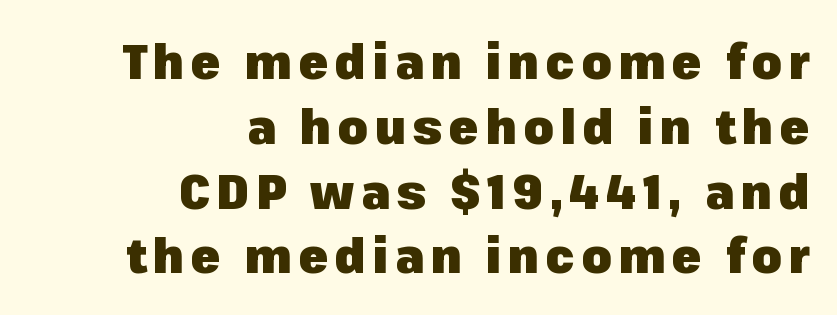
Q: Is the text bold? A: Yes.
Q: Is the text italic (slanted)? A: No, it is upright.
Q: Is the typeface a serif or a sans-serif typeface? A: Sans-serif.
Q: Is the text underlined? A: No.
Q: How is the paragraph aligned? A: Right-aligned.
Q: Is the spacing between lines tight, normal or loose? A: Normal.
Q: Width (condensed, normal, or wide)? A: Normal.
Q: Stroke contrast? A: Low.
Q: x-height? A: Medium.
Q: Monospaced? A: No.
